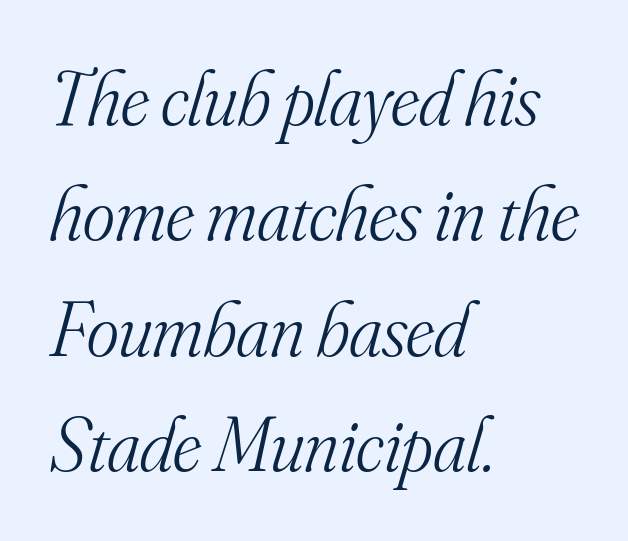
Q: Is the text bold? A: No.
Q: Is the text italic (slanted)? A: Yes, it leans right by about 16 degrees.
Q: Is the typeface a serif or a sans-serif typeface? A: Serif.
Q: Is the text underlined? A: No.
Q: How is the paragraph aligned? A: Left-aligned.
Q: Is the spacing between letters normal or unusually wide? A: Normal.
Q: Is the spacing between lines tight, normal or loose? A: Normal.
Q: Width (condensed, normal, or wide)? A: Normal.
Q: Stroke contrast? A: Medium.
Q: x-height? A: Small.
Q: Monospaced? A: No.
